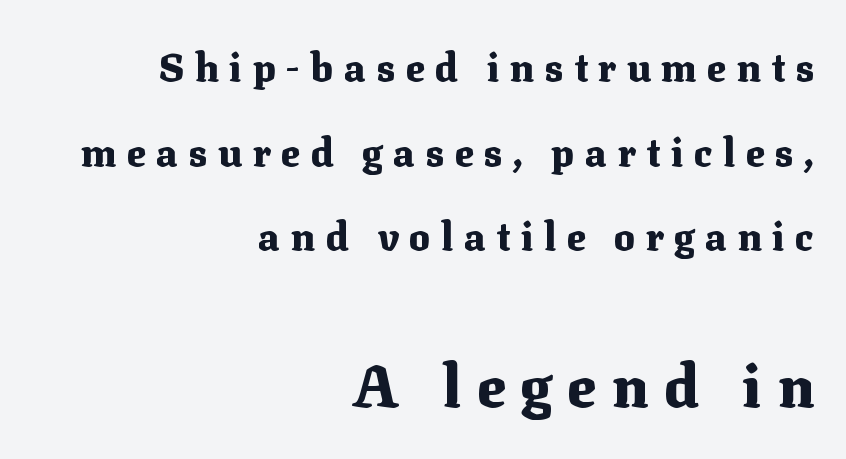
Tracking here is generous; glyphs stand well apart from one another. A student would call this right alignment; a typographer would say flush right, rag left. Little horizontal feet cap the strokes, marking this as serif type. Heavy, bold letterforms. If you squint, the bottom block still reads clearly — it's the larger of the two.
